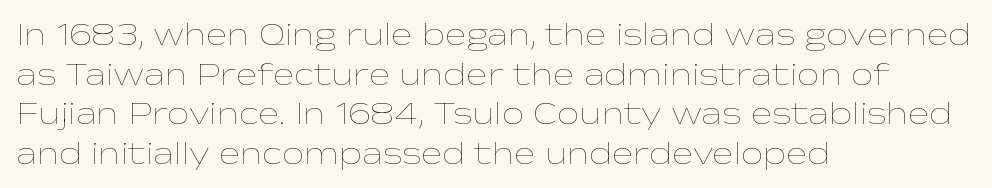
{"italic": "no", "bold": "no", "weight": "thin", "width": "wide", "stroke_contrast": "low", "x_height": "medium", "monospaced": "no", "underline": "no", "align": "left", "line_spacing_ratio": 1.24, "letter_spacing": "normal", "letter_spacing_em": 0.0, "glyph_px": 32}
